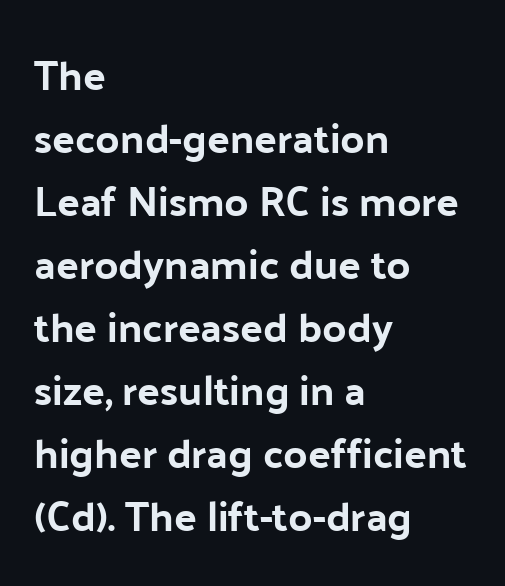
Q: Is the text bold? A: Yes.
Q: Is the text italic (slanted)? A: No, it is upright.
Q: Is the typeface a serif or a sans-serif typeface? A: Sans-serif.
Q: Is the text underlined? A: No.
Q: How is the paragraph aligned? A: Left-aligned.
Q: Is the spacing between letters normal or unusually wide? A: Normal.
Q: Is the spacing between lines tight, normal or loose? A: Normal.
Q: Width (condensed, normal, or wide)? A: Normal.
Q: Stroke contrast? A: Low.
Q: x-height? A: Medium.
Q: Monospaced? A: No.
